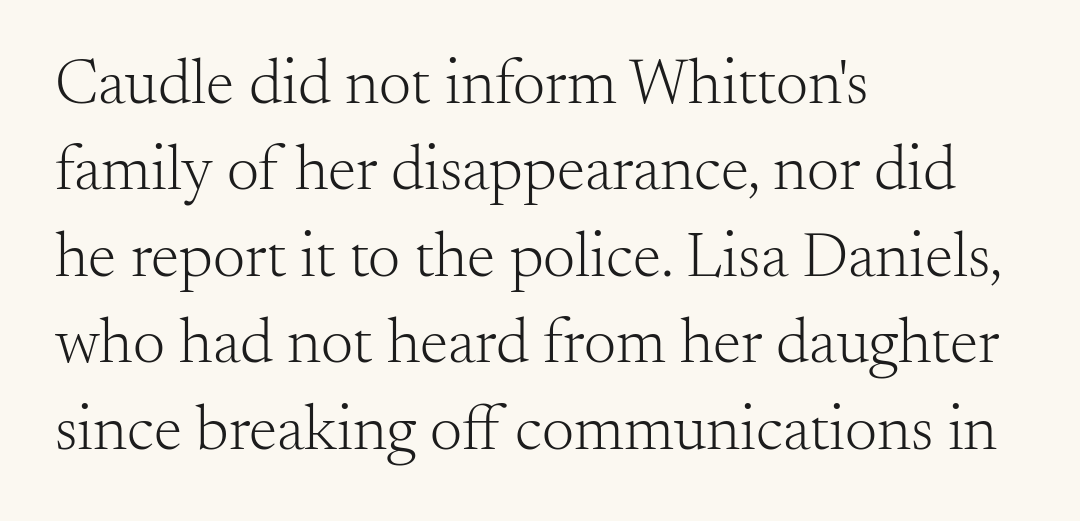
The image shows 64 px light serif type, upright; set left-aligned, normal line spacing (1.35x), normal letter spacing, not underlined; medium stroke contrast and a small x-height.
